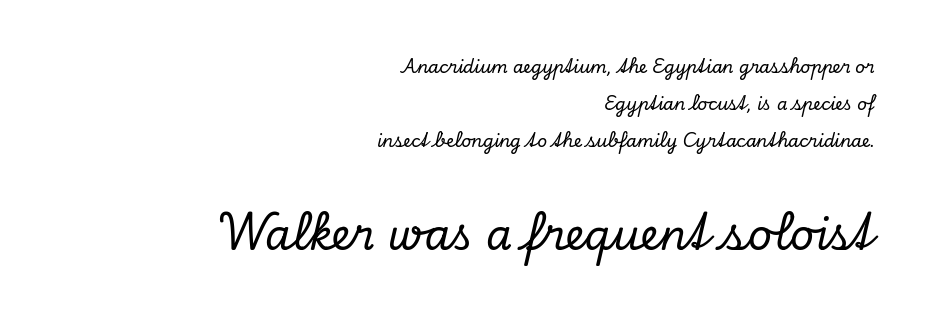
Q: Is the text italic (slanted)? A: Yes, it leans right by about 13 degrees.
Q: Is the typeface a serif or a sans-serif typeface? A: Serif.
Q: Is the text underlined? A: No.
Q: How is the paragraph aligned? A: Right-aligned.
Q: Is the spacing between letters normal or unusually wide? A: Normal.
Q: Is the spacing between lines tight, normal or loose? A: Loose.
Q: Which block of text is set in a larger size, the first (top) or the second (bottom)? A: The second (bottom) one.
Q: Width (condensed, normal, or wide)? A: Normal.
Q: Stroke contrast? A: Low.
Q: x-height? A: Small.
Q: Monospaced? A: No.
